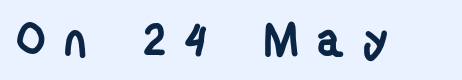
A typesetter would label this face a sans. Honestly, there is no underline to notice here at all. Does extra space separate the letters? Yes, quite a lot of it. Spacing verdict: proportional, widths tailored to each character.
